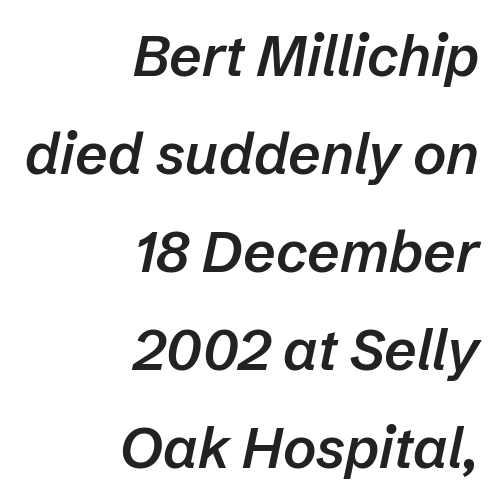
Q: Is the text bold? A: Semi-bold.
Q: Is the text italic (slanted)? A: Yes, it leans right by about 12 degrees.
Q: Is the text underlined? A: No.
Q: How is the paragraph aligned? A: Right-aligned.
Q: Is the spacing between letters normal or unusually wide? A: Normal.
Q: Width (condensed, normal, or wide)? A: Normal.
Q: Stroke contrast? A: Low.
Q: x-height? A: Medium.
Q: Monospaced? A: No.
